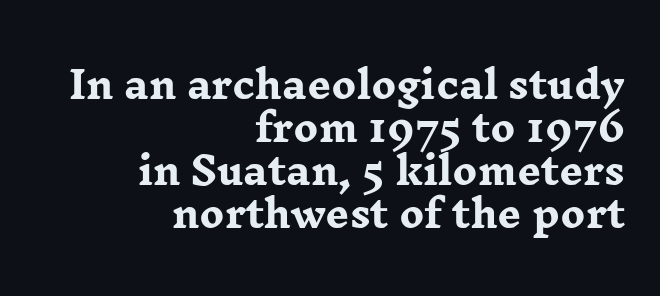
The image shows 37 px heavy, wide serif type, upright; set right-aligned, line spacing 1.16x, normal letter spacing, not underlined; low stroke contrast and a medium x-height.
